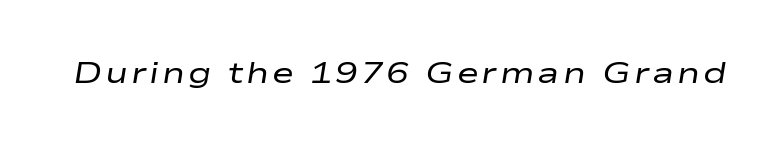
Q: Is the text bold? A: No.
Q: Is the text italic (slanted)? A: Yes, it leans right by about 9 degrees.
Q: Is the text underlined? A: No.
Q: Width (condensed, normal, or wide)? A: Wide.
Q: Stroke contrast? A: Low.
Q: x-height? A: Medium.
Q: Monospaced? A: No.
